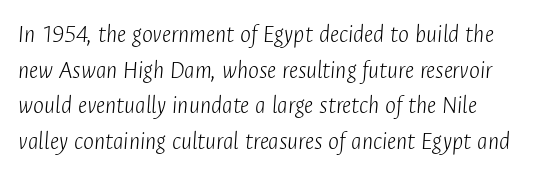
Caption: face not bold, strokes unweighted. Vertical spacing — default. The axis of the letterforms is tilted away from vertical. The passage shown is not underscored anywhere. Characters follow at the spacing the type designer built in.
